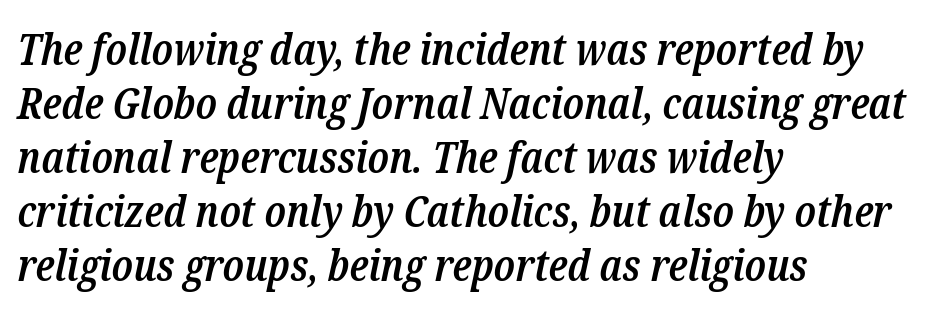
Q: Is the text bold? A: Semi-bold.
Q: Is the text italic (slanted)? A: Yes, it leans right by about 12 degrees.
Q: Is the typeface a serif or a sans-serif typeface? A: Serif.
Q: Is the text underlined? A: No.
Q: How is the paragraph aligned? A: Left-aligned.
Q: Is the spacing between letters normal or unusually wide? A: Normal.
Q: Width (condensed, normal, or wide)? A: Condensed.
Q: Stroke contrast? A: Low.
Q: x-height? A: Medium.
Q: Monospaced? A: No.
